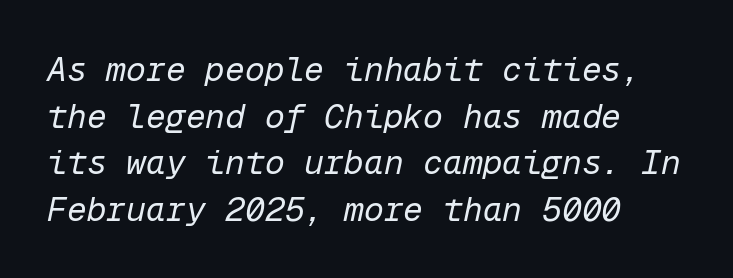
If you measured baseline to baseline, you'd find a middling distance. Notice how the stems are inclined rather than vertical — that's the hallmark of italics. Here the designer chose a console-style face with uniform glyph widths. Nobody touched the tracking dial on this one.
